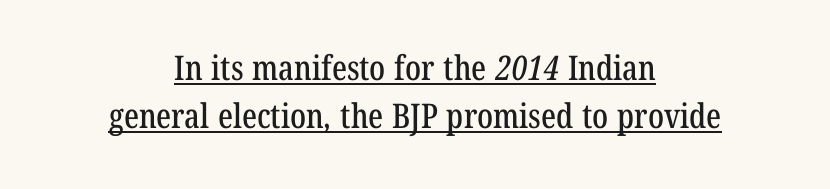
The rendering uses natural spacing where letterforms have individual widths. The lettering is marked with a stroke running underneath it. These lines sit exactly where default settings would place them. A typesetter would call this zero additional tracking. The passage is arranged like a title page — every line centered.
